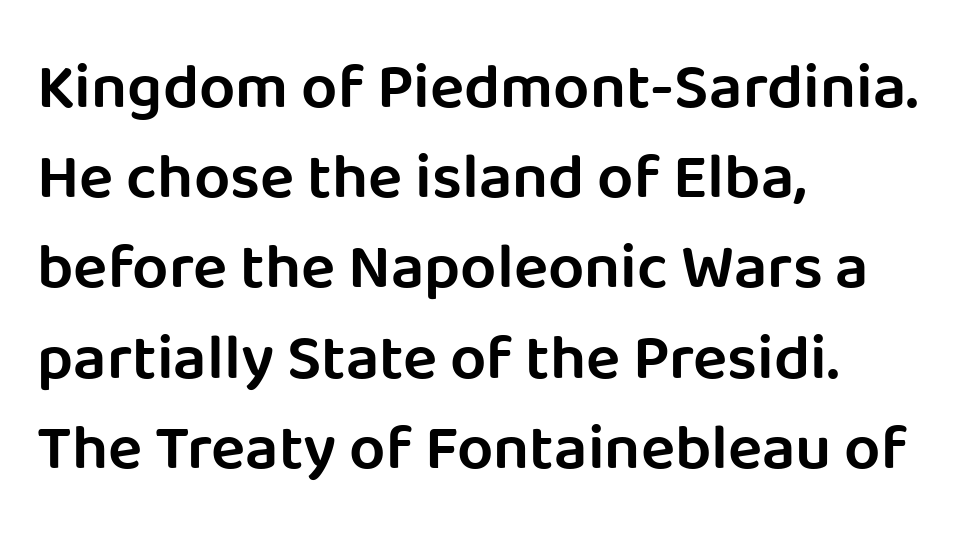
Q: Is the text bold? A: Semi-bold.
Q: Is the text italic (slanted)? A: No, it is upright.
Q: Is the typeface a serif or a sans-serif typeface? A: Sans-serif.
Q: Is the text underlined? A: No.
Q: How is the paragraph aligned? A: Left-aligned.
Q: Is the spacing between letters normal or unusually wide? A: Normal.
Q: Is the spacing between lines tight, normal or loose? A: Normal.
Q: Width (condensed, normal, or wide)? A: Normal.
Q: Stroke contrast? A: Low.
Q: x-height? A: Large.
Q: Monospaced? A: No.
